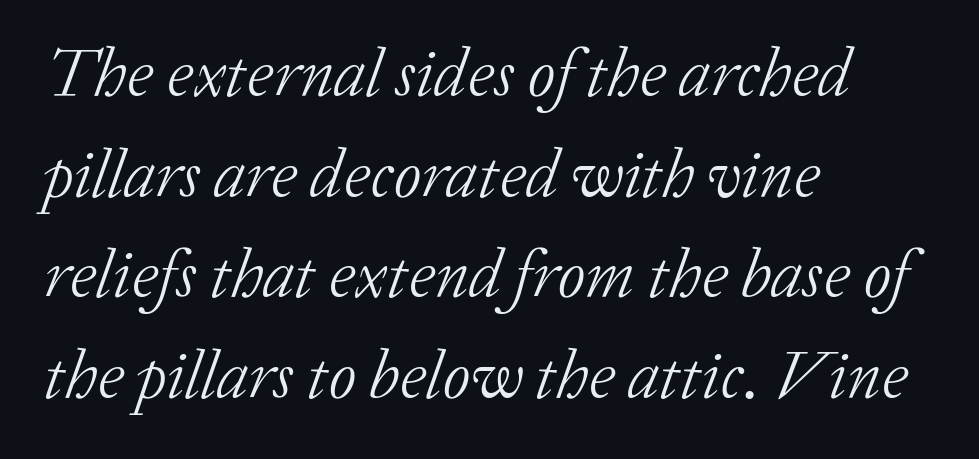
The image shows 68 px light serif type, italic (leaning right); set left-aligned, normal line spacing (1.48x), normal letter spacing, not underlined; low stroke contrast and a medium x-height.
